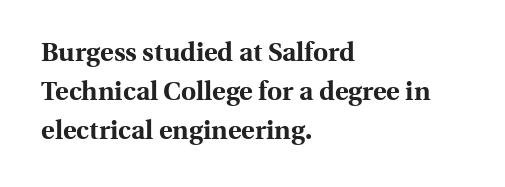
Successive baselines arrive at the customary interval. Nope, not italic — everything's standing straight. Stroke thickness is high; the sample reads as a true bold. Line starts are locked; line ends wander. Clear beneath every line of the passage. The line texture is even and compact thanks to regular tracking.
